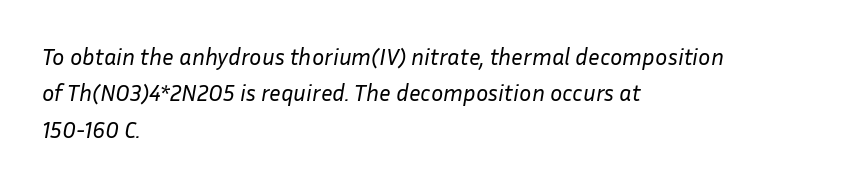
Q: Is the text bold? A: No.
Q: Is the text italic (slanted)? A: Yes, it leans right by about 10 degrees.
Q: Is the text underlined? A: No.
Q: How is the paragraph aligned? A: Left-aligned.
Q: Is the spacing between letters normal or unusually wide? A: Normal.
Q: Is the spacing between lines tight, normal or loose? A: Normal.
